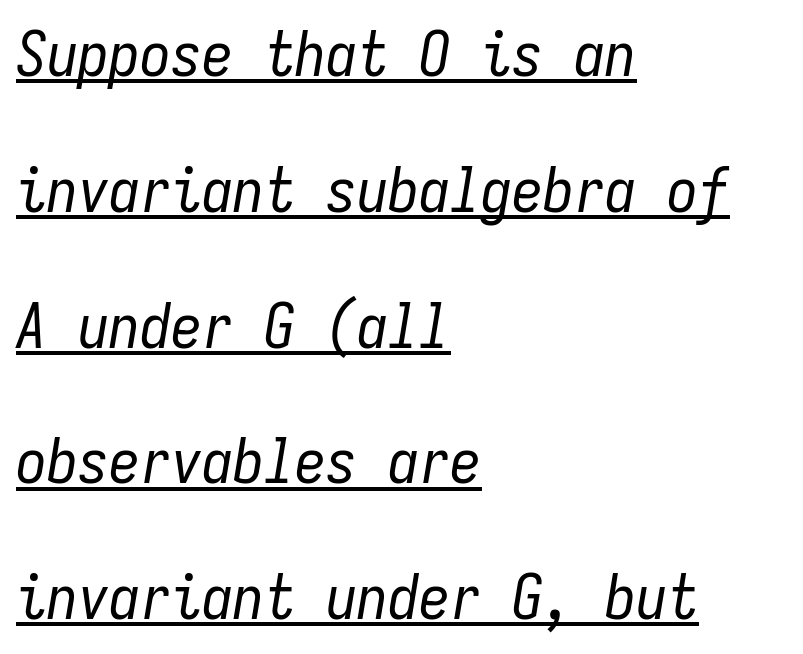
Q: Is the text bold? A: No.
Q: Is the text italic (slanted)? A: Yes, it leans right by about 9 degrees.
Q: Is the text underlined? A: Yes.
Q: How is the paragraph aligned? A: Left-aligned.
Q: Is the spacing between letters normal or unusually wide? A: Normal.
Q: Is the spacing between lines tight, normal or loose? A: Loose.
Q: Width (condensed, normal, or wide)? A: Condensed.
Q: Stroke contrast? A: Low.
Q: x-height? A: Medium.
Q: Monospaced? A: Yes.
